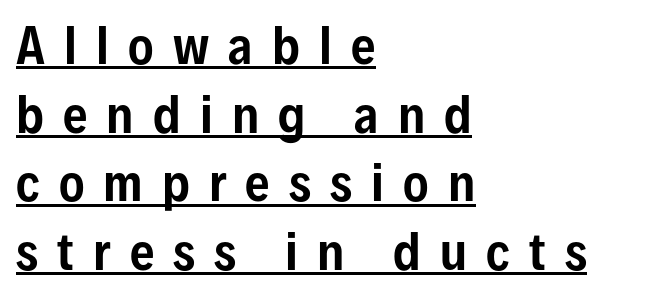
The image shows 48 px condensed sans-serif type, upright; set left-aligned, normal line spacing (1.43x), unusually wide letter spacing (+0.4 em), underlined; low stroke contrast and a medium x-height.
